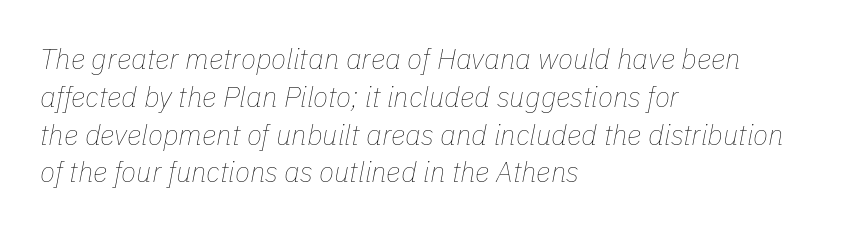
These lines stack with their left ends in a neat column. Note the varied advance widths — an 'i' is clearly narrower than an 'm'. The designer left line spacing at the default. The rendering applies a slant to the glyphs. These glyphs show unthickened strokes, regular width or finer. A bare baseline throughout the passage.
